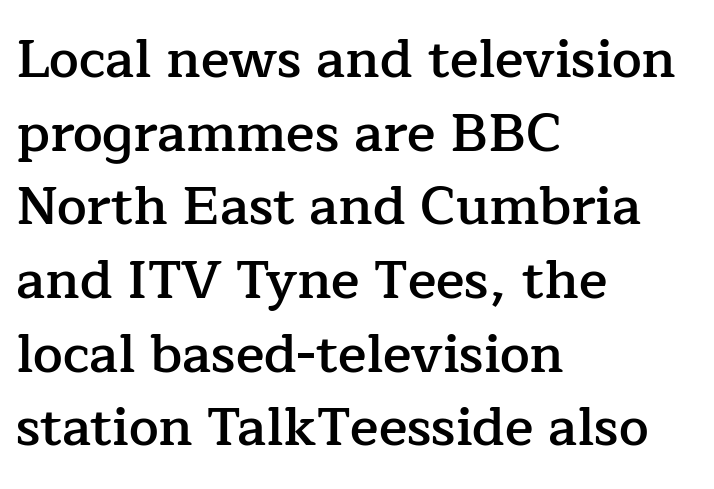
{"serif": "yes", "italic": "no", "bold": "semi", "weight": "semibold", "width": "normal", "stroke_contrast": "low", "x_height": "medium", "monospaced": "no", "underline": "no", "align": "left", "line_spacing": "normal", "line_spacing_ratio": 1.39, "letter_spacing": "normal", "letter_spacing_em": 0.0, "glyph_px": 53}
